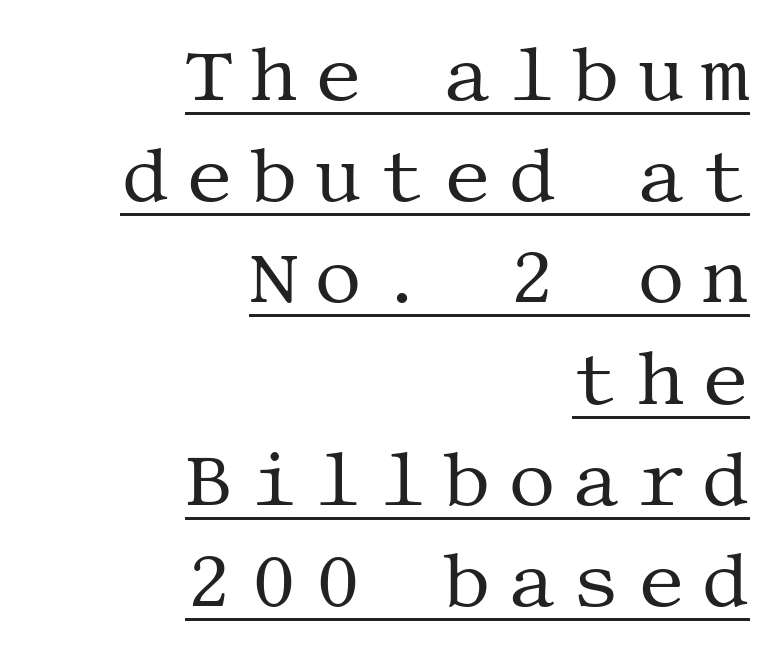
Q: Is the text bold? A: No.
Q: Is the text italic (slanted)? A: No, it is upright.
Q: Is the typeface a serif or a sans-serif typeface? A: Serif.
Q: Is the text underlined? A: Yes.
Q: How is the paragraph aligned? A: Right-aligned.
Q: Is the spacing between letters normal or unusually wide? A: Unusually wide.
Q: Is the spacing between lines tight, normal or loose? A: Normal.
Q: Width (condensed, normal, or wide)? A: Normal.
Q: Stroke contrast? A: Medium.
Q: x-height? A: Large.
